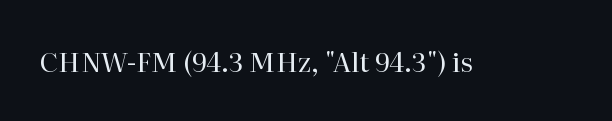
{"italic": "no", "bold": "no", "underline": "no", "letter_spacing": "normal", "letter_spacing_em": 0.0, "glyph_px": 27}
